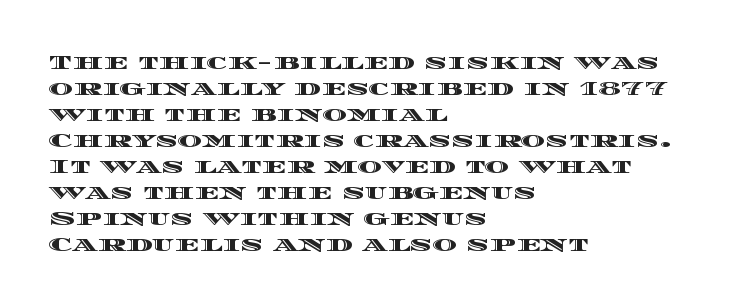
The typesetter chose a ragged-right arrangement here. The type sits square on the baseline with zero lean. There is no visible air inserted between adjacent glyphs. Has an underline been added? It has not.
